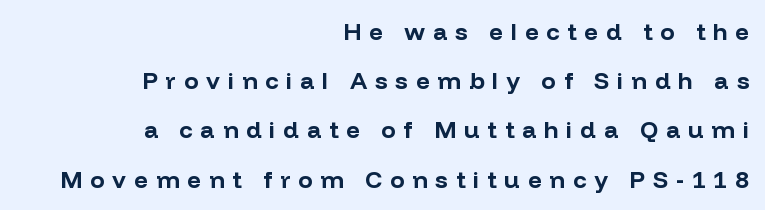
You could fit nearly another row in the gap between these rows. Honestly, the letter spacing is so wide it's the main thing you notice. Style check: upright. Underlining? Definitely not there. These lines are set flush right with a ragged left edge.
